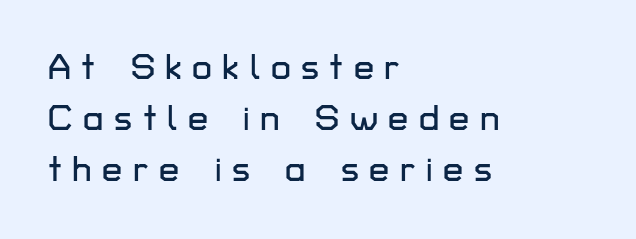
Q: Is the text italic (slanted)? A: No, it is upright.
Q: Is the typeface a serif or a sans-serif typeface? A: Sans-serif.
Q: Is the text underlined? A: No.
Q: How is the paragraph aligned? A: Left-aligned.
Q: Is the spacing between letters normal or unusually wide? A: Unusually wide.
Q: Is the spacing between lines tight, normal or loose? A: Normal.
Q: Width (condensed, normal, or wide)? A: Normal.
Q: Stroke contrast? A: Low.
Q: x-height? A: Medium.
Q: Monospaced? A: No.
